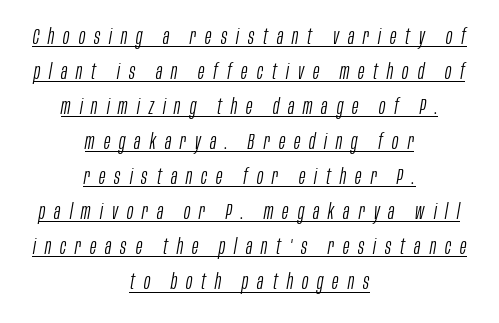
Q: Is the text bold? A: No.
Q: Is the text italic (slanted)? A: Yes, it leans right by about 10 degrees.
Q: Is the text underlined? A: Yes.
Q: How is the paragraph aligned? A: Centered.
Q: Is the spacing between letters normal or unusually wide? A: Unusually wide.
Q: Is the spacing between lines tight, normal or loose? A: Normal.
